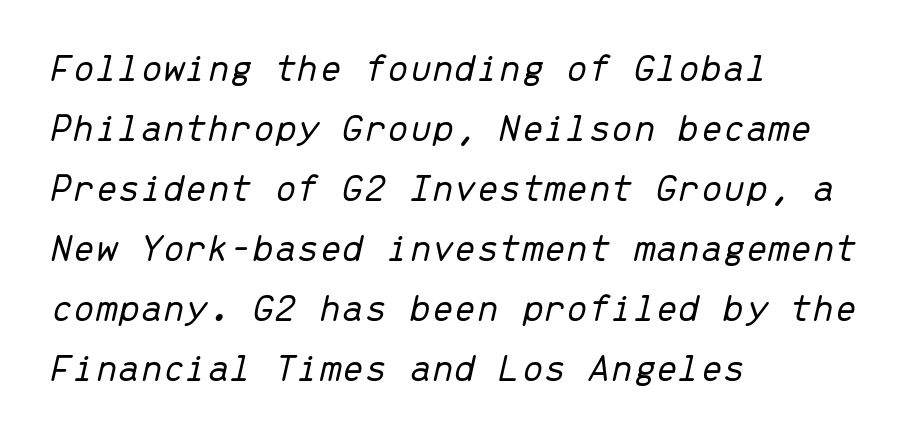
The image shows 40 px light type, italic (leaning right), monospaced; set left-aligned, normal line spacing (1.5x), normal letter spacing, not underlined; low stroke contrast and a medium x-height.
